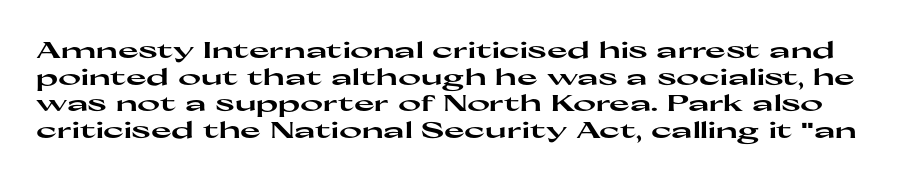
{"italic": "no", "bold": "yes", "underline": "no", "line_spacing_ratio": 1.21, "letter_spacing": "normal", "letter_spacing_em": 0.0, "glyph_px": 22}
